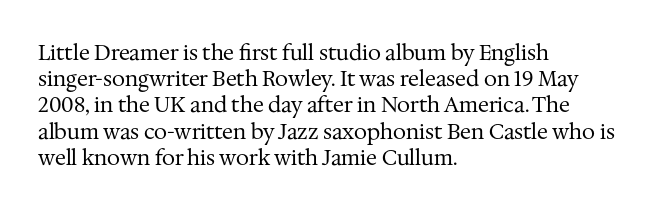
The image shows 21 px text type, upright; set left-aligned, normal line spacing (1.25x), normal letter spacing, not underlined.
